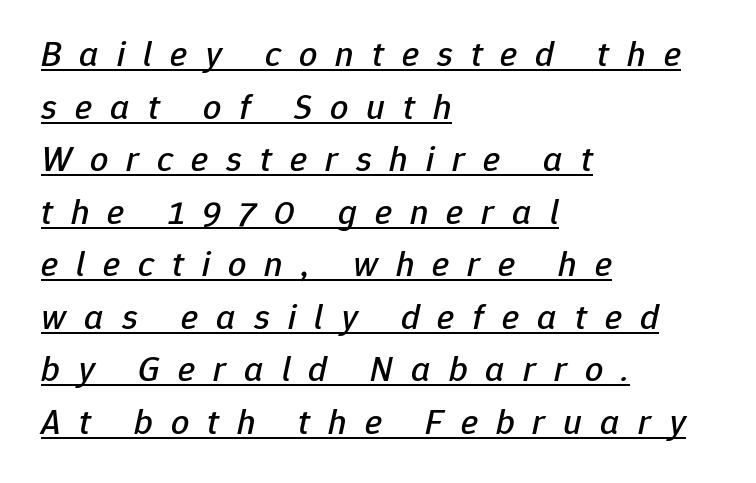
The image shows 36 px text type, italic (leaning right); set left-aligned, normal line spacing (1.46x), unusually wide letter spacing (+0.5 em), underlined; low stroke contrast and a medium x-height.
